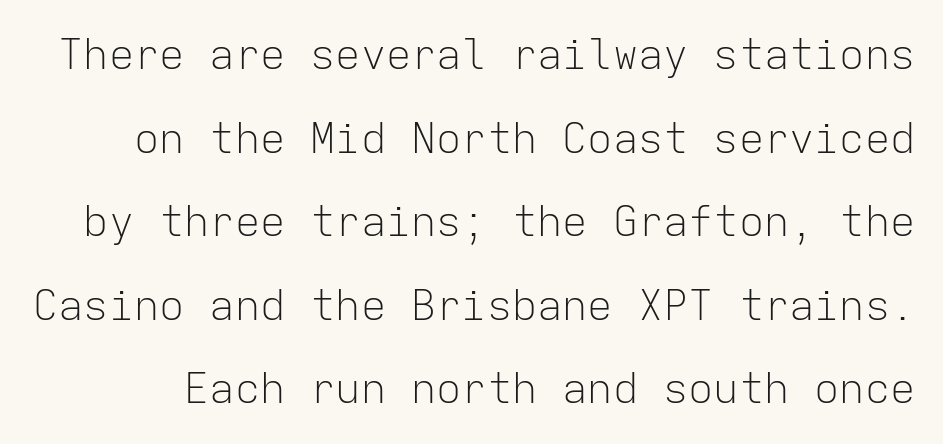
Q: Is the text bold? A: No.
Q: Is the text italic (slanted)? A: No, it is upright.
Q: Is the typeface a serif or a sans-serif typeface? A: Sans-serif.
Q: Is the text underlined? A: No.
Q: Is the spacing between letters normal or unusually wide? A: Normal.
Q: Is the spacing between lines tight, normal or loose? A: Loose.
Q: Width (condensed, normal, or wide)? A: Normal.
Q: Stroke contrast? A: Low.
Q: x-height? A: Medium.
Q: Monospaced? A: Yes.
